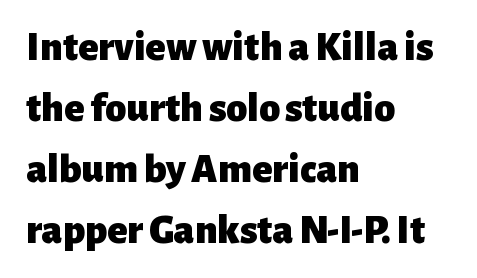
The image shows 42 px heavy sans-serif type, upright; set left-aligned, normal line spacing (1.45x), normal letter spacing, not underlined; low stroke contrast and a medium x-height.
